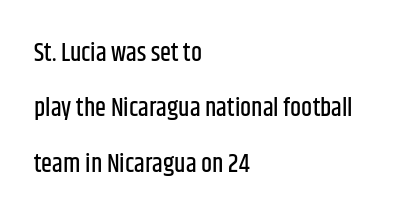
{"italic": "no", "underline": "no", "align": "left", "line_spacing": "loose", "line_spacing_ratio": 2.22, "letter_spacing": "normal", "letter_spacing_em": 0.0, "glyph_px": 25}
